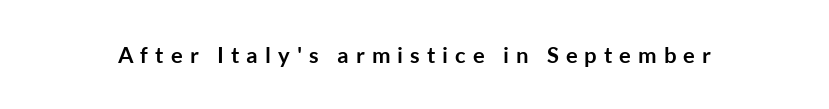
The image shows 22 px bold type, upright; set unusually wide letter spacing (+0.32 em), not underlined.
